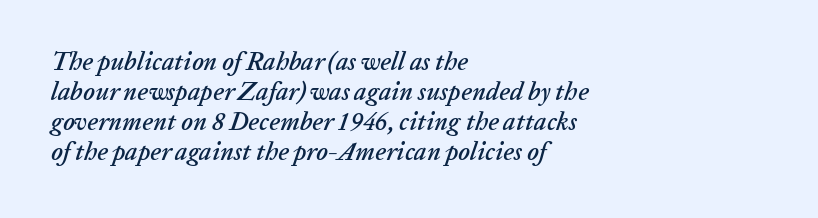
Notice how the passage keeps a crisp vertical edge on the left only. These lines were composed using italics. Has an underline been added? It has not. Nothing unusual about the tracking: characters are spaced as the font intends.
